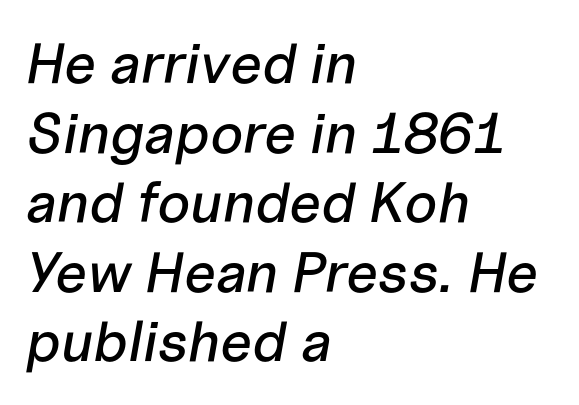
Q: Is the text italic (slanted)? A: Yes, it leans right by about 10 degrees.
Q: Is the text underlined? A: No.
Q: How is the paragraph aligned? A: Left-aligned.
Q: Is the spacing between letters normal or unusually wide? A: Normal.
Q: Width (condensed, normal, or wide)? A: Normal.
Q: Stroke contrast? A: Low.
Q: x-height? A: Medium.
Q: Monospaced? A: No.
